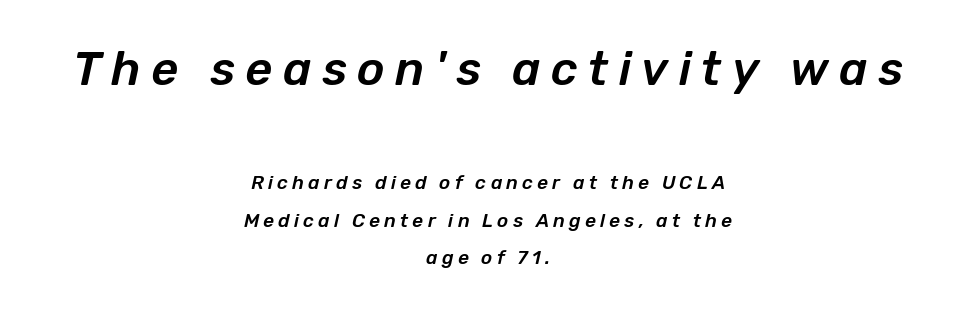
Anything drawn beneath the words? Only blank space. Each line is balanced around a shared central axis. Varying glyph widths throughout — classic text-font behaviour. The passage shown stacks its lines with a broad gap. In this sample the first text group is rendered at the bigger scale. A typesetter would call this heavily tracked-out type.
